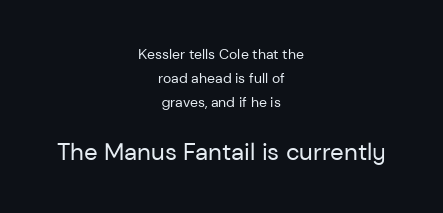
Layout note: lines centered. Quick note: not italic, upright. Does the bottom block carry the larger type? Yes, it does. Rule under the text: the space is simply empty.
